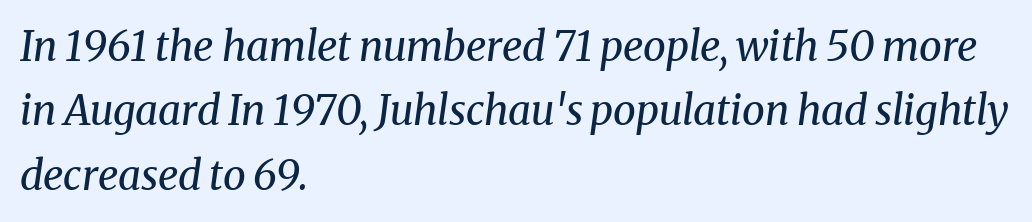
Q: Is the text bold? A: No.
Q: Is the text italic (slanted)? A: Yes, it leans right by about 8 degrees.
Q: Is the typeface a serif or a sans-serif typeface? A: Serif.
Q: Is the text underlined? A: No.
Q: How is the paragraph aligned? A: Left-aligned.
Q: Is the spacing between letters normal or unusually wide? A: Normal.
Q: Is the spacing between lines tight, normal or loose? A: Normal.
Q: Width (condensed, normal, or wide)? A: Normal.
Q: Stroke contrast? A: Medium.
Q: x-height? A: Medium.
Q: Monospaced? A: No.
